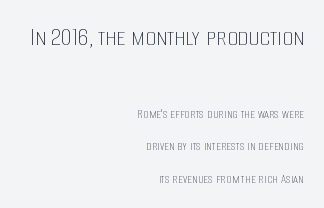
Q: Is the text bold? A: No.
Q: Is the text italic (slanted)? A: No, it is upright.
Q: Is the text underlined? A: No.
Q: How is the paragraph aligned? A: Right-aligned.
Q: Is the spacing between letters normal or unusually wide? A: Normal.
Q: Is the spacing between lines tight, normal or loose? A: Loose.
Q: Which block of text is set in a larger size, the first (top) or the second (bottom)? A: The first (top) one.
